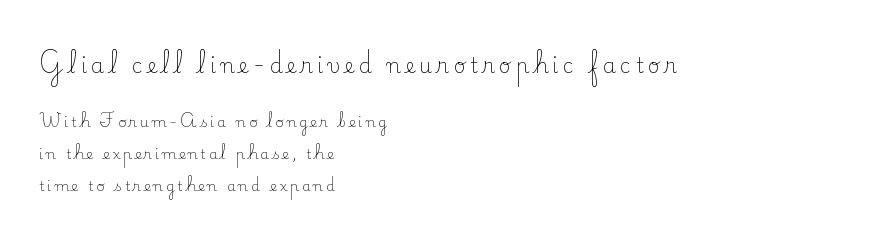
Lines of text with bare space underneath. Notice the wide empty band between every row — that's loose leading. The typesetting does not lean heavy: it is not bold. These lines have a slow, spaced-out rhythm from letter to letter.
